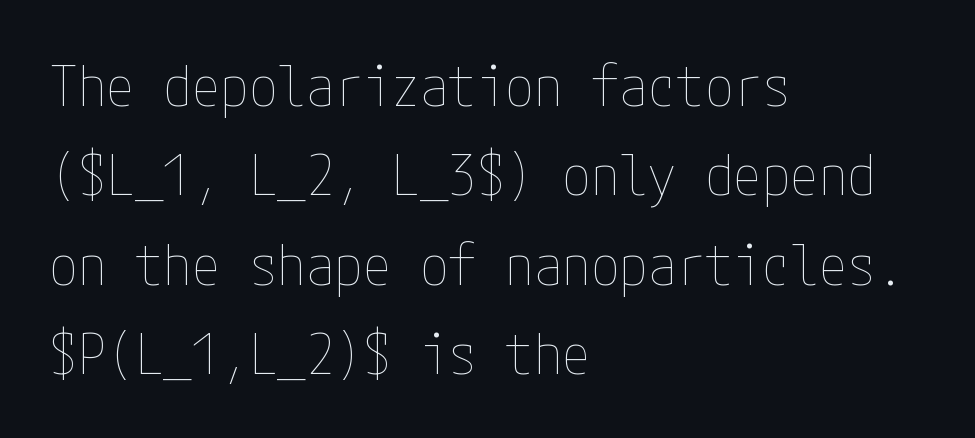
Q: Is the text bold? A: No.
Q: Is the text italic (slanted)? A: No, it is upright.
Q: Is the text underlined? A: No.
Q: How is the paragraph aligned? A: Left-aligned.
Q: Is the spacing between letters normal or unusually wide? A: Normal.
Q: Is the spacing between lines tight, normal or loose? A: Normal.
Q: Width (condensed, normal, or wide)? A: Condensed.
Q: Stroke contrast? A: Low.
Q: x-height? A: Medium.
